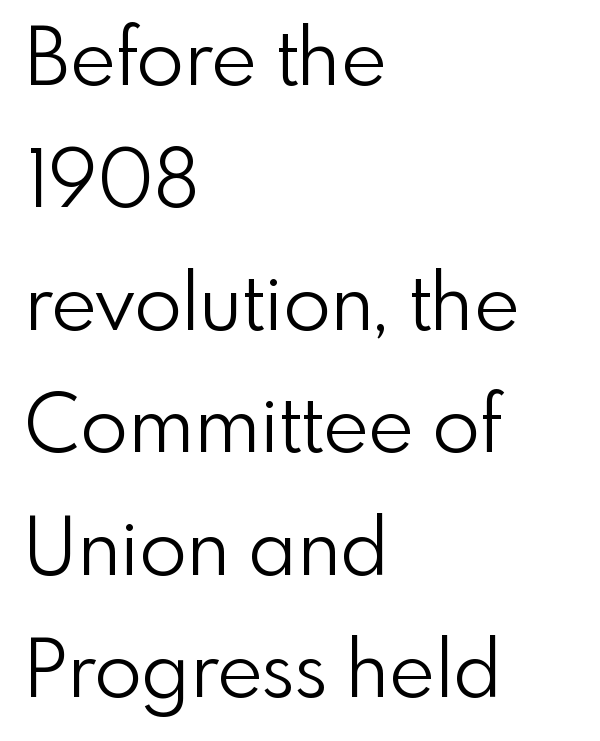
The text was rendered using a sans face with plain stroke endings. Reading down the column, the eye jumps a familiar distance to each next line. What stands out about the letter spacing? Nothing — it is the standard amount. If you drew a line through each stem, it would be perfectly vertical.
